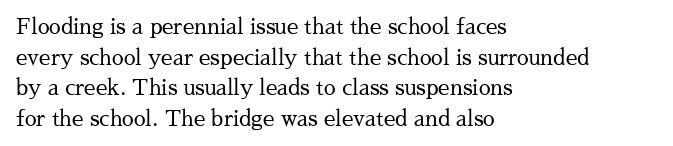
Q: Is the text bold? A: No.
Q: Is the text italic (slanted)? A: No, it is upright.
Q: Is the text underlined? A: No.
Q: How is the paragraph aligned? A: Left-aligned.
Q: Is the spacing between letters normal or unusually wide? A: Normal.
Q: Is the spacing between lines tight, normal or loose? A: Normal.
